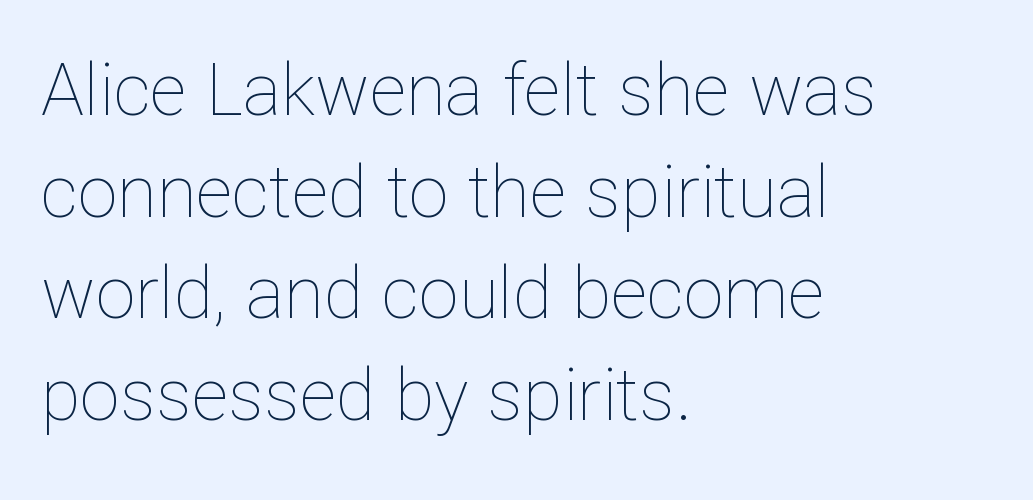
Does extra space separate the letters? No, they use regular spacing. In CSS terms this would be text-align: left. Descenders are the only things crossing below the line. Is this a fixed-width face? No — the glyphs have proportional, varying widths. Each new line begins a customary step beneath the previous one. The typography opts for an upright posture over an oblique one.
